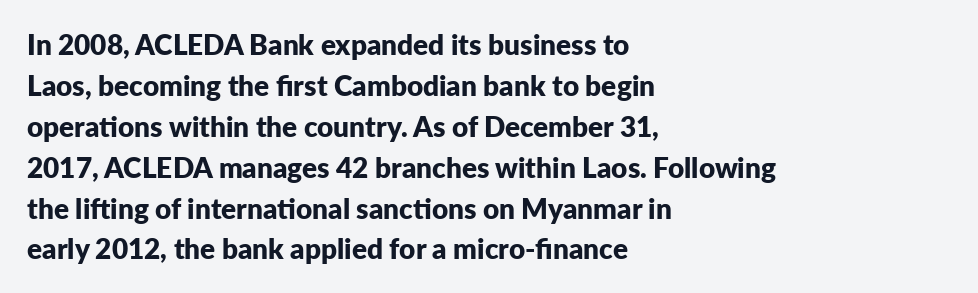
Between one letter and the next there's only the usual sliver of space. Beneath every word, the page is bare. If you drew a line through each stem, it would be perfectly vertical. Heavy-handed strokes throughout: this text is bold. The rendering uses natural spacing where letterforms have individual widths. Vertically, the passage feels balanced, rows spaced as you'd expect.
